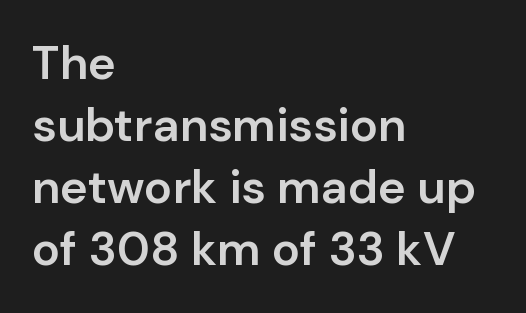
Alignment: flush left. This is sans-serif lettering, the kind often seen on screens and signage. The type is set solid horizontally, with unmodified tracking. Bold? Not quite — semibold, heavier than regular but stopping short.
